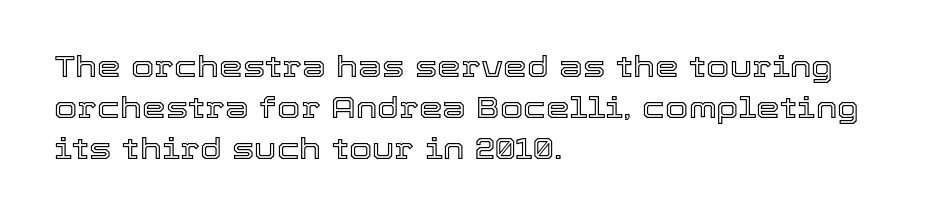
{"italic": "no", "width": "normal", "x_height": "medium", "monospaced": "no", "underline": "no", "align": "left", "line_spacing": "normal", "line_spacing_ratio": 1.37, "letter_spacing": "normal", "letter_spacing_em": 0.0, "glyph_px": 30}
